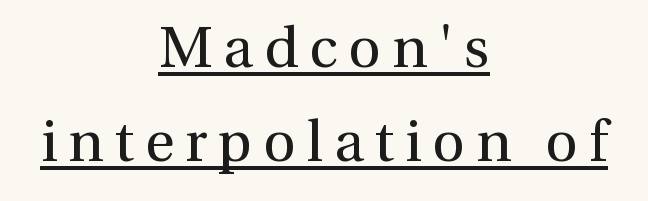
No italicization has been applied; the sample stays upright. Honestly, the row spacing looks completely unremarkable. Centered paragraph, ragged on both sides. I'd call this a serif setting — the letters wear small feet. Each letter keeps its own natural width here, so spacing adapts to shape.
